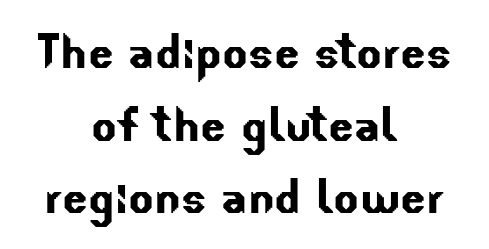
Q: Is the typeface a serif or a sans-serif typeface? A: Sans-serif.
Q: Is the text underlined? A: No.
Q: How is the paragraph aligned? A: Centered.
Q: Is the spacing between letters normal or unusually wide? A: Normal.
Q: Width (condensed, normal, or wide)? A: Normal.
Q: Stroke contrast? A: Low.
Q: x-height? A: Small.
Q: Monospaced? A: No.
